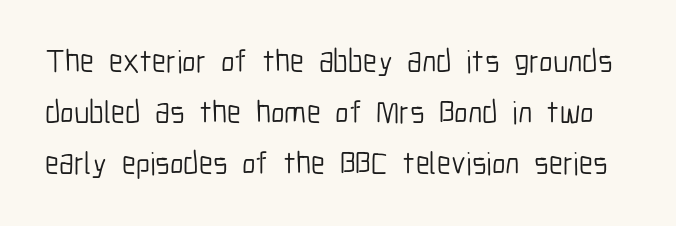
{"serif": "no", "italic": "no", "bold": "no", "weight": "light", "width": "condensed", "stroke_contrast": "low", "x_height": "medium", "monospaced": "no", "underline": "no", "line_spacing": "normal", "line_spacing_ratio": 1.6, "letter_spacing": "normal", "letter_spacing_em": 0.0, "glyph_px": 32}
